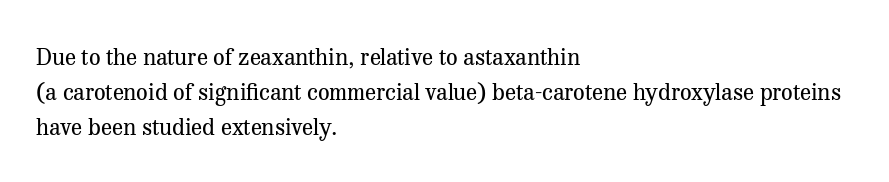
{"italic": "no", "bold": "no", "underline": "no", "align": "left", "line_spacing": "normal", "line_spacing_ratio": 1.53, "letter_spacing": "normal", "letter_spacing_em": 0.0, "glyph_px": 23}
